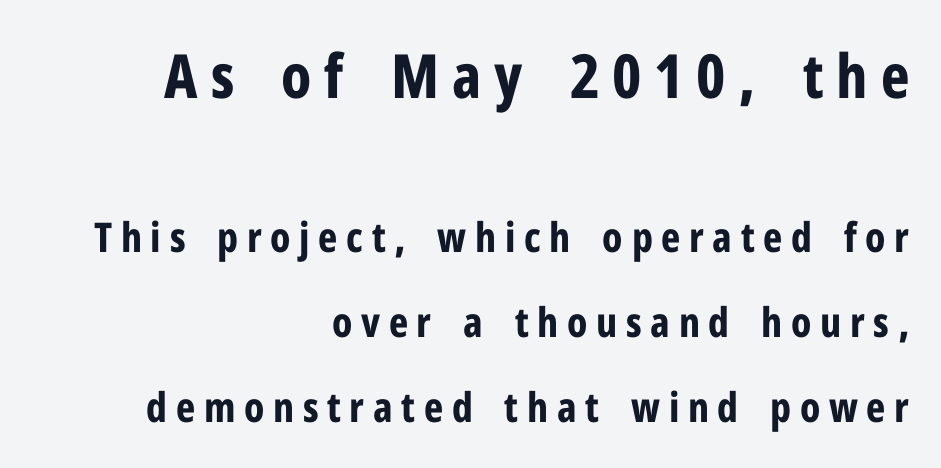
Q: Is the text bold? A: Yes.
Q: Is the text italic (slanted)? A: No, it is upright.
Q: Is the typeface a serif or a sans-serif typeface? A: Sans-serif.
Q: Is the text underlined? A: No.
Q: How is the paragraph aligned? A: Right-aligned.
Q: Is the spacing between letters normal or unusually wide? A: Unusually wide.
Q: Is the spacing between lines tight, normal or loose? A: Loose.
Q: Which block of text is set in a larger size, the first (top) or the second (bottom)? A: The first (top) one.
Q: Width (condensed, normal, or wide)? A: Condensed.
Q: Stroke contrast? A: Low.
Q: x-height? A: Medium.
Q: Monospaced? A: No.
